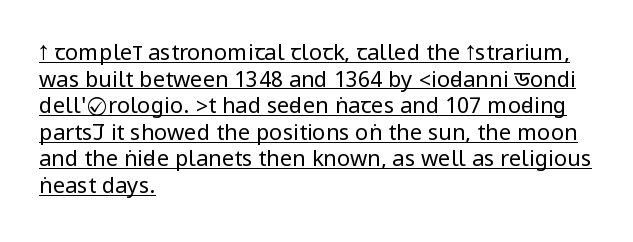
{"italic": "no", "bold": "no", "underline": "yes", "align": "left", "line_spacing_ratio": 1.21, "letter_spacing": "normal", "letter_spacing_em": 0.0, "glyph_px": 22}
